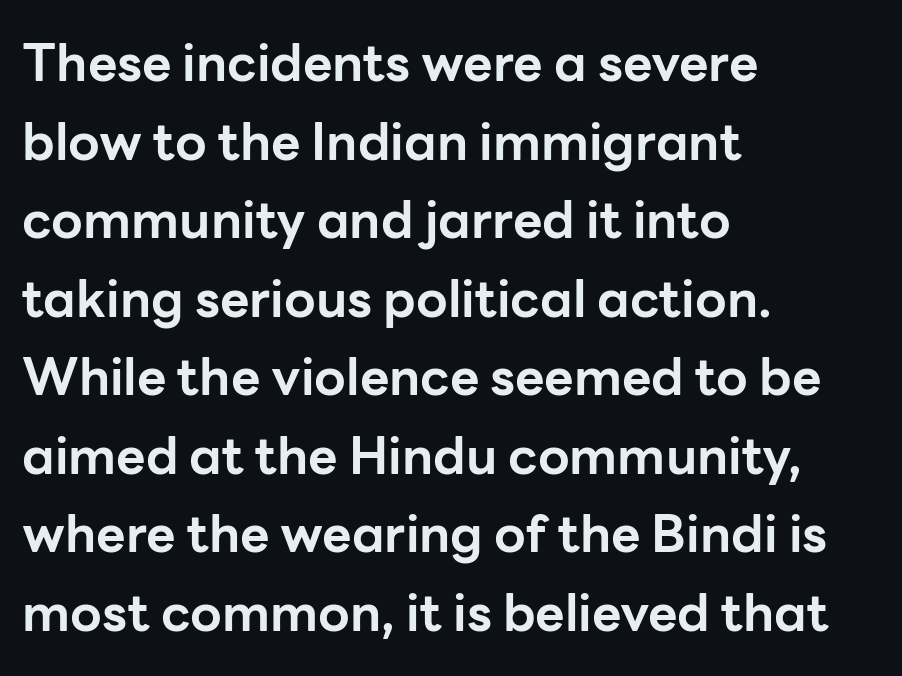
The image shows 51 px bold sans-serif type, upright; set left-aligned, normal line spacing (1.54x), normal letter spacing, not underlined; low stroke contrast and a medium x-height.
